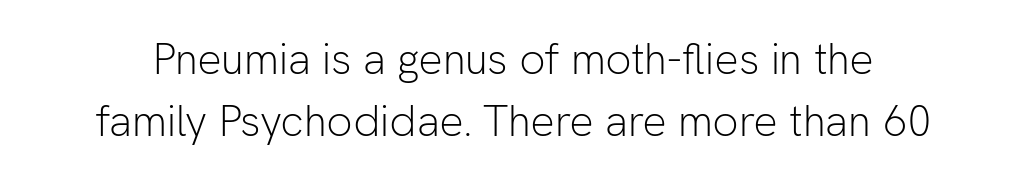
Q: Is the text bold? A: No.
Q: Is the text italic (slanted)? A: No, it is upright.
Q: Is the typeface a serif or a sans-serif typeface? A: Sans-serif.
Q: Is the text underlined? A: No.
Q: Is the spacing between letters normal or unusually wide? A: Normal.
Q: Is the spacing between lines tight, normal or loose? A: Normal.
Q: Width (condensed, normal, or wide)? A: Normal.
Q: Stroke contrast? A: Low.
Q: x-height? A: Medium.
Q: Monospaced? A: No.
